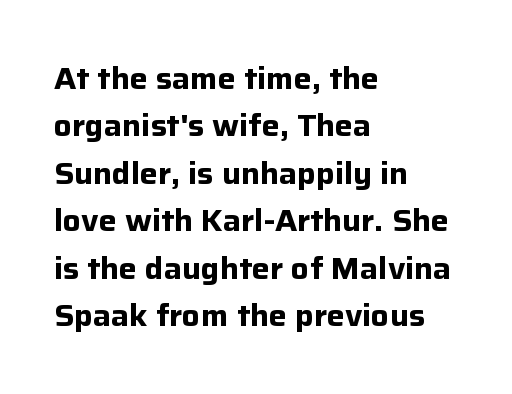
Q: Is the text bold? A: Yes.
Q: Is the text italic (slanted)? A: No, it is upright.
Q: Is the typeface a serif or a sans-serif typeface? A: Sans-serif.
Q: Is the text underlined? A: No.
Q: How is the paragraph aligned? A: Left-aligned.
Q: Is the spacing between letters normal or unusually wide? A: Normal.
Q: Is the spacing between lines tight, normal or loose? A: Normal.
Q: Width (condensed, normal, or wide)? A: Normal.
Q: Stroke contrast? A: Low.
Q: x-height? A: Medium.
Q: Monospaced? A: No.
